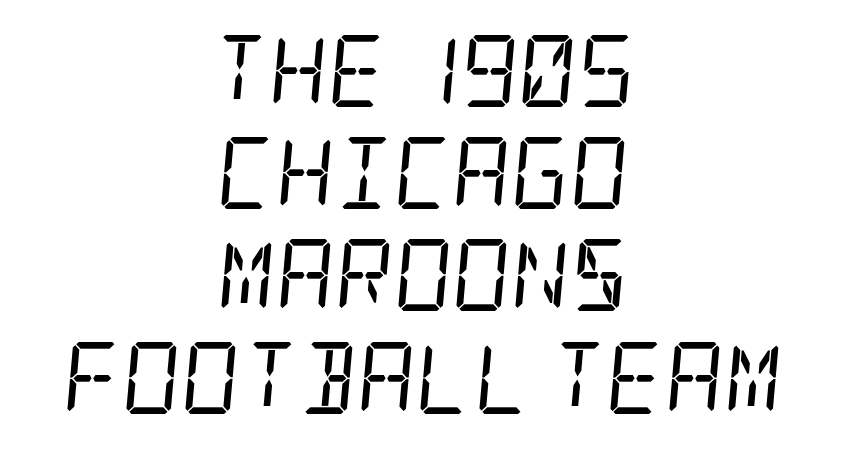
The image shows 72 px regular-weight, condensed serif type, italic (leaning right); set centered, normal line spacing (1.42x), normal letter spacing, not underlined; low stroke contrast and a large x-height.
